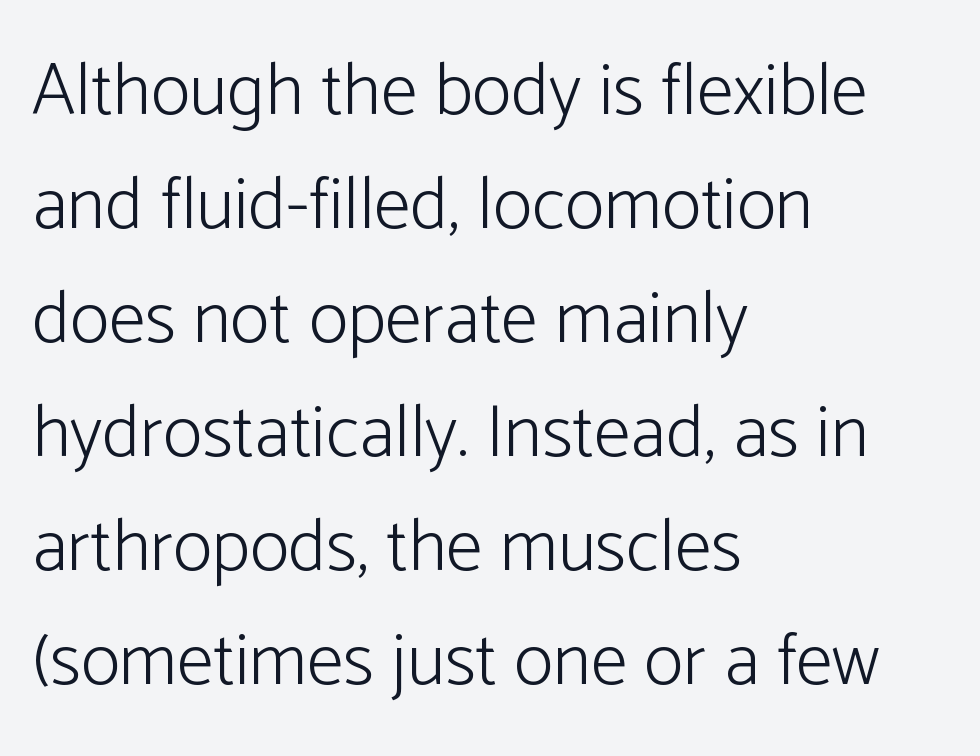
{"serif": "no", "italic": "no", "bold": "no", "weight": "light", "width": "normal", "stroke_contrast": "low", "x_height": "medium", "monospaced": "no", "underline": "no", "align": "left", "line_spacing": "normal", "line_spacing_ratio": 1.54, "letter_spacing": "normal", "letter_spacing_em": 0.0, "glyph_px": 74}
